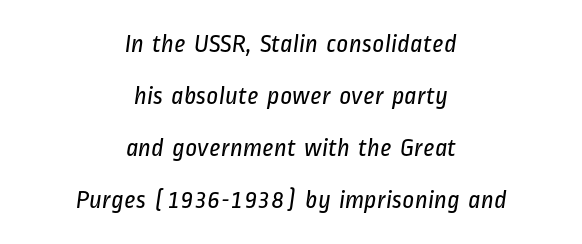
{"bold": "no", "underline": "no", "align": "center", "line_spacing": "loose", "line_spacing_ratio": 2.0, "letter_spacing": "normal", "letter_spacing_em": 0.0, "glyph_px": 26}
